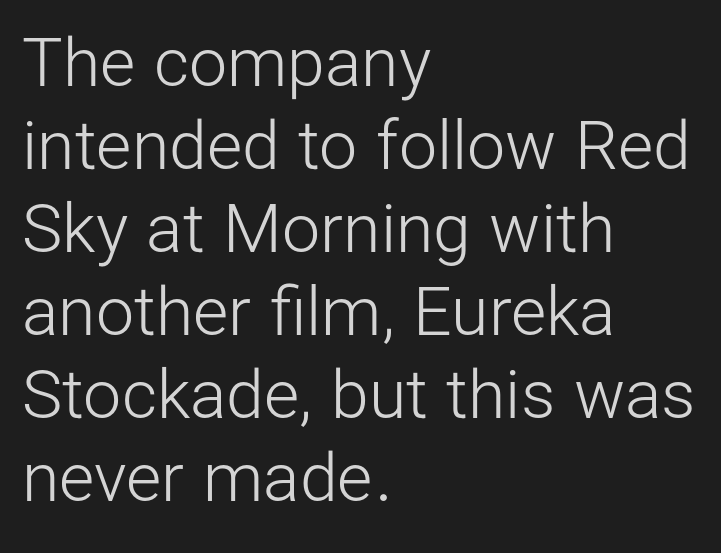
{"serif": "no", "italic": "no", "bold": "no", "weight": "light", "width": "normal", "stroke_contrast": "low", "x_height": "medium", "monospaced": "no", "underline": "no", "align": "left", "line_spacing_ratio": 1.22, "letter_spacing": "normal", "letter_spacing_em": 0.0, "glyph_px": 68}
